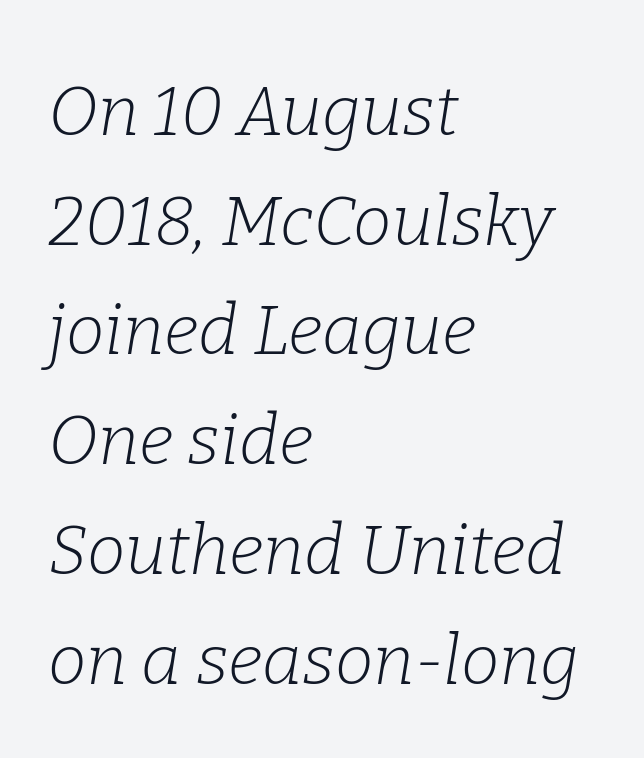
Notice how the passage keeps a crisp vertical edge on the left only. Glyph-to-glyph distance matches everyday printed text. This is not heavy type; no bold has been used. The font's italic variant was chosen for this text.
